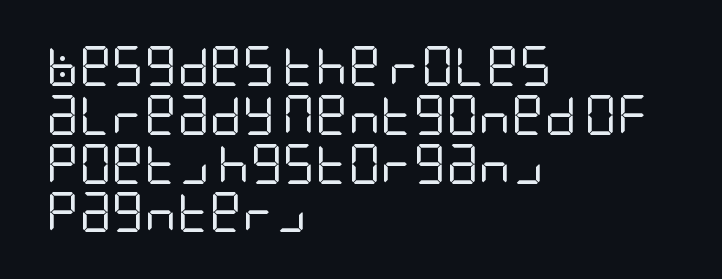
{"serif": "no", "italic": "no", "bold": "no", "weight": "regular", "width": "condensed", "stroke_contrast": "low", "x_height": "large", "underline": "no", "align": "left", "line_spacing_ratio": 1.22, "letter_spacing": "normal", "letter_spacing_em": 0.0, "glyph_px": 40}
